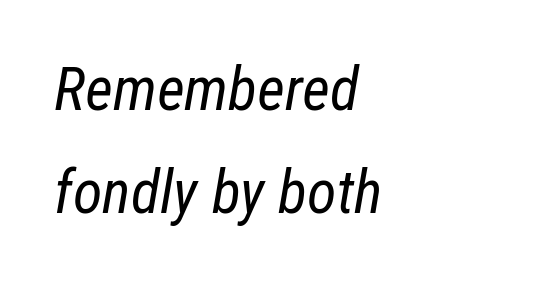
Rule under the text: the space is simply empty. No extra tracking has been applied to these lines. Posture: slanted. The rag falls on the right side of this text block. Proportional: the letters do not fall into vertical columns.
